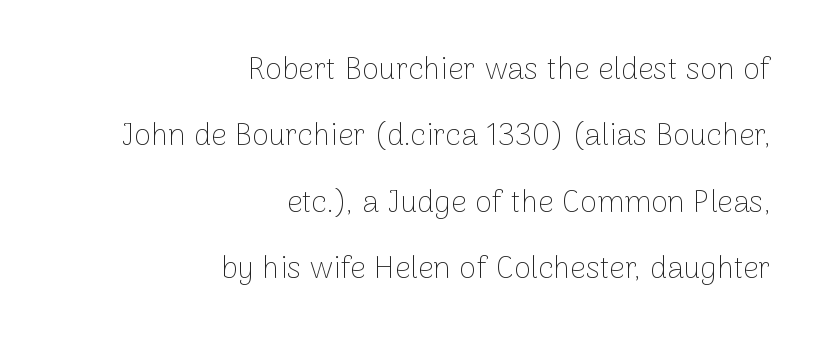
Q: Is the text bold? A: No.
Q: Is the text italic (slanted)? A: No, it is upright.
Q: Is the typeface a serif or a sans-serif typeface? A: Sans-serif.
Q: Is the text underlined? A: No.
Q: How is the paragraph aligned? A: Right-aligned.
Q: Is the spacing between letters normal or unusually wide? A: Normal.
Q: Is the spacing between lines tight, normal or loose? A: Loose.
Q: Width (condensed, normal, or wide)? A: Normal.
Q: Stroke contrast? A: Low.
Q: x-height? A: Medium.
Q: Monospaced? A: No.
